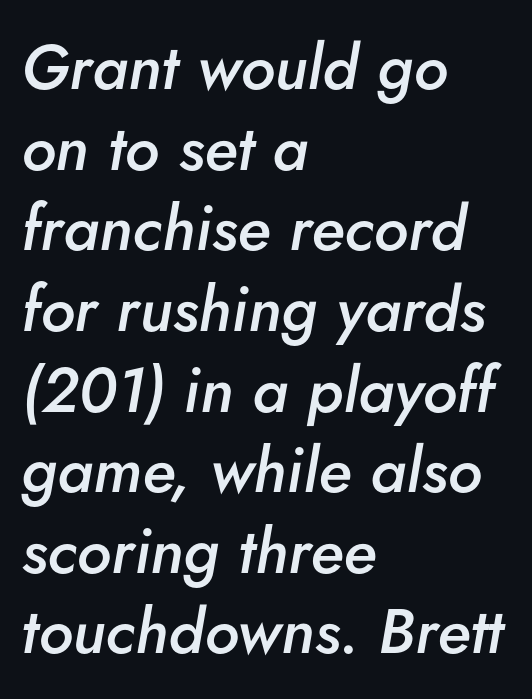
The image shows 63 px semibold type, italic (leaning right); set left-aligned, normal line spacing (1.28x), normal letter spacing, not underlined; low stroke contrast and a small x-height.
